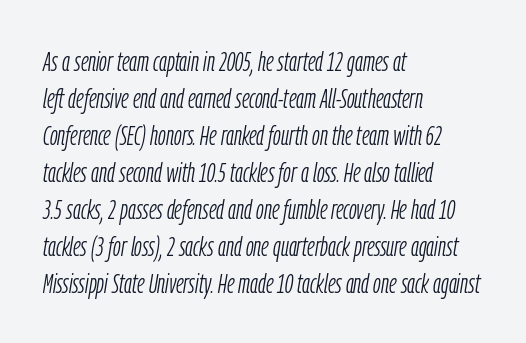
{"italic": "yes", "lean": "right", "slant_degrees": 9, "bold": "no", "weight": "light", "width": "condensed", "stroke_contrast": "low", "x_height": "medium", "monospaced": "no", "underline": "no", "align": "left", "line_spacing": "normal", "line_spacing_ratio": 1.32, "letter_spacing": "normal", "letter_spacing_em": 0.0, "glyph_px": 28}
